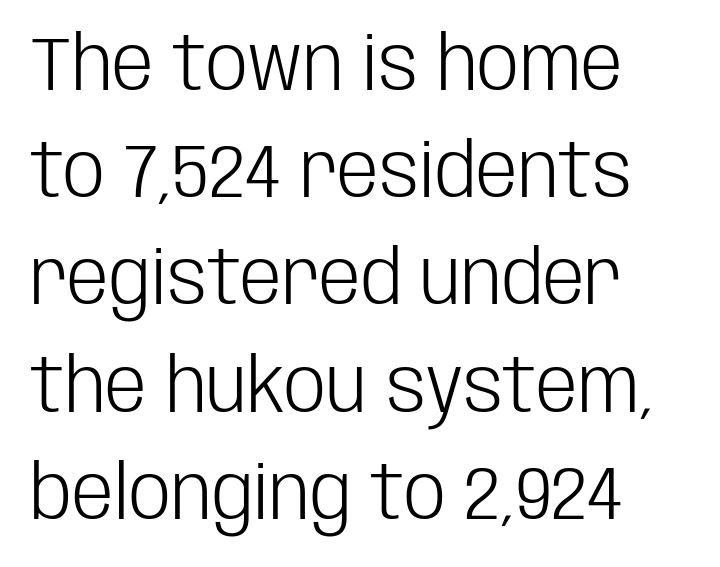
Q: Is the text bold? A: No.
Q: Is the text italic (slanted)? A: No, it is upright.
Q: Is the typeface a serif or a sans-serif typeface? A: Sans-serif.
Q: Is the text underlined? A: No.
Q: How is the paragraph aligned? A: Left-aligned.
Q: Is the spacing between letters normal or unusually wide? A: Normal.
Q: Is the spacing between lines tight, normal or loose? A: Normal.
Q: Width (condensed, normal, or wide)? A: Condensed.
Q: Stroke contrast? A: Low.
Q: x-height? A: Large.
Q: Monospaced? A: No.
